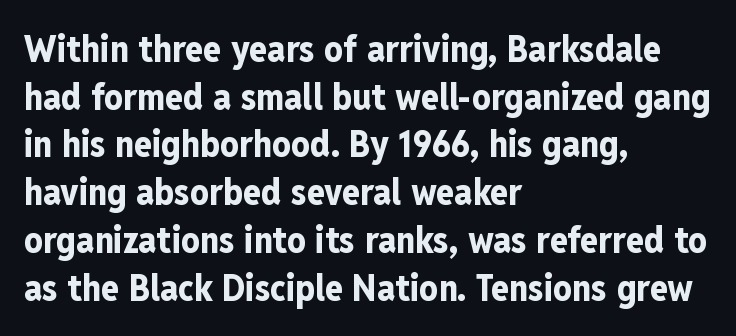
The image shows 37 px bold, condensed sans-serif type, upright; set left-aligned, normal line spacing (1.29x), normal letter spacing, not underlined; low stroke contrast and a medium x-height.
